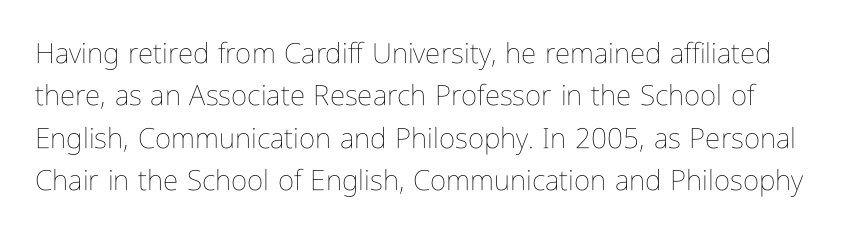
Q: Is the text bold? A: No.
Q: Is the text italic (slanted)? A: No, it is upright.
Q: Is the text underlined? A: No.
Q: Is the spacing between letters normal or unusually wide? A: Normal.
Q: Is the spacing between lines tight, normal or loose? A: Normal.
Q: Width (condensed, normal, or wide)? A: Condensed.
Q: Stroke contrast? A: Low.
Q: x-height? A: Medium.
Q: Monospaced? A: No.
